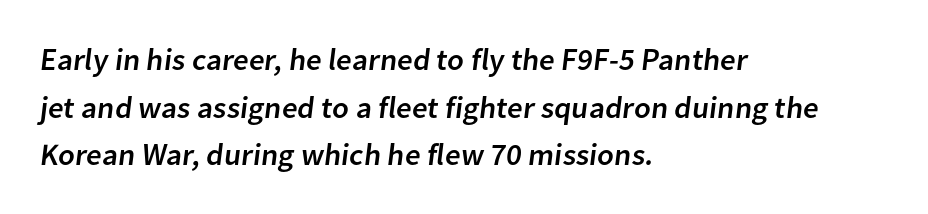
{"serif": "no", "width": "normal", "stroke_contrast": "low", "x_height": "medium", "monospaced": "no", "underline": "no", "align": "left", "line_spacing": "normal", "line_spacing_ratio": 1.54, "letter_spacing": "normal", "letter_spacing_em": 0.0, "glyph_px": 31}
